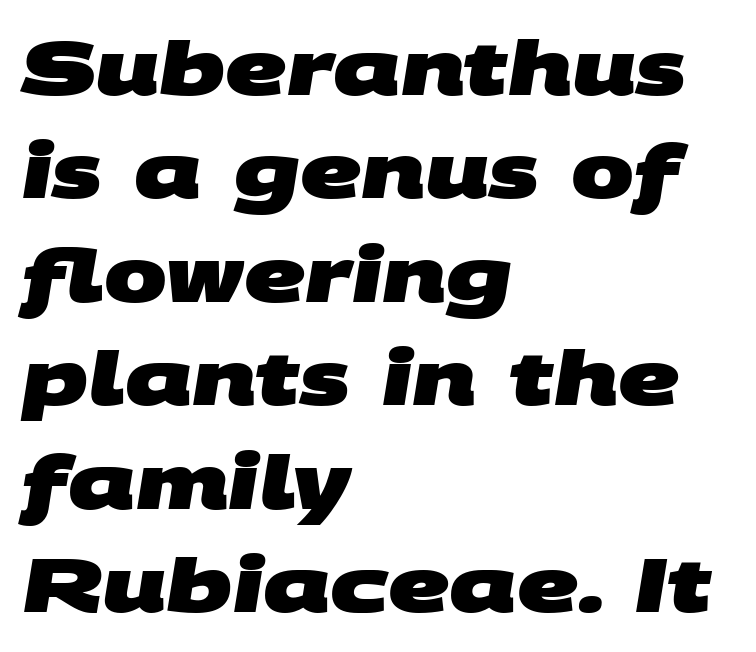
{"serif": "no", "bold": "yes", "weight": "heavy", "width": "wide", "stroke_contrast": "medium", "x_height": "large", "monospaced": "no", "underline": "no", "align": "left", "line_spacing": "normal", "line_spacing_ratio": 1.38, "letter_spacing": "normal", "letter_spacing_em": 0.0, "glyph_px": 75}
